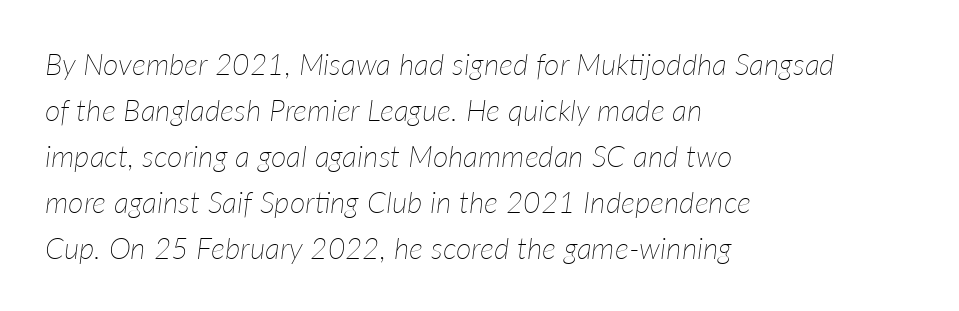
The image shows 30 px thin type, italic (leaning right); set left-aligned, normal line spacing (1.53x), normal letter spacing, not underlined; low stroke contrast and a medium x-height.
